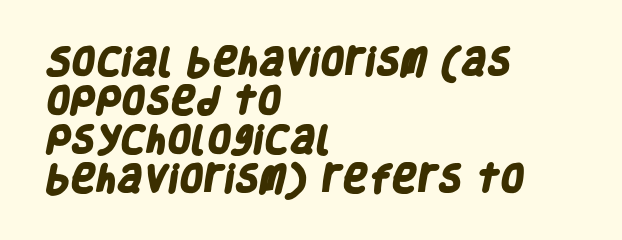
{"serif": "no", "bold": "yes", "weight": "heavy", "width": "condensed", "stroke_contrast": "low", "x_height": "large", "monospaced": "no", "underline": "no", "align": "left", "line_spacing": "normal", "line_spacing_ratio": 1.26, "letter_spacing": "normal", "letter_spacing_em": 0.0, "glyph_px": 31}
